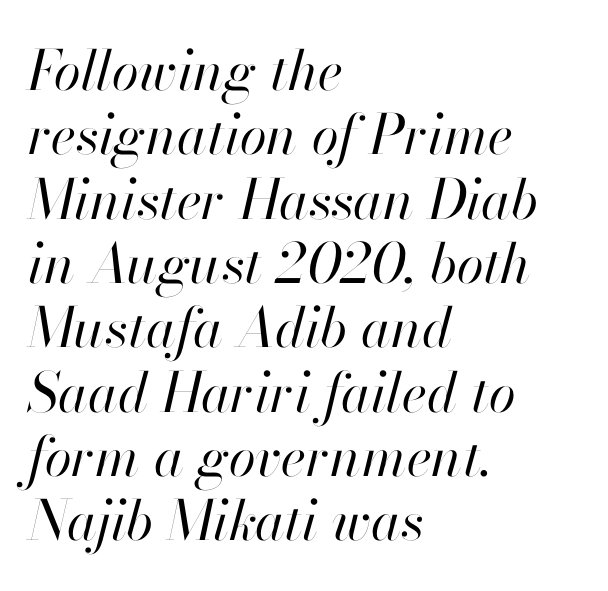
Q: Is the text bold? A: No.
Q: Is the text italic (slanted)? A: Yes, it leans right by about 13 degrees.
Q: Is the text underlined? A: No.
Q: How is the paragraph aligned? A: Left-aligned.
Q: Is the spacing between letters normal or unusually wide? A: Normal.
Q: Width (condensed, normal, or wide)? A: Normal.
Q: Stroke contrast? A: High.
Q: x-height? A: Small.
Q: Monospaced? A: No.
